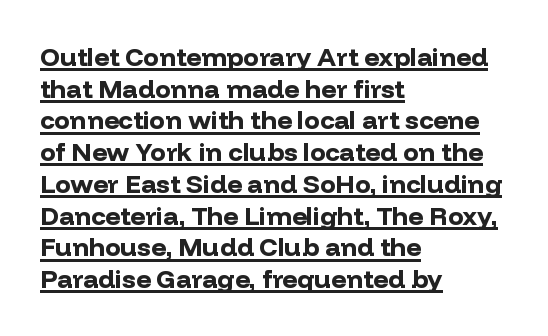
{"italic": "no", "bold": "yes", "underline": "yes", "align": "left", "line_spacing_ratio": 1.22, "letter_spacing": "normal", "letter_spacing_em": 0.0, "glyph_px": 26}
